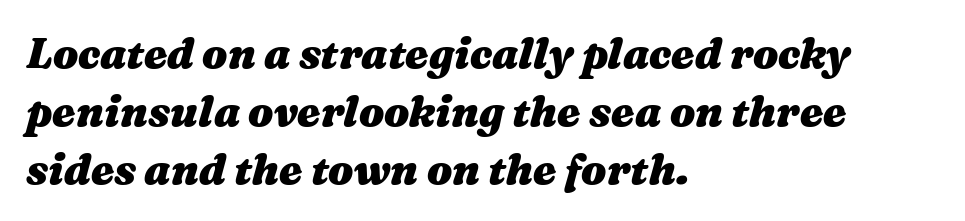
Q: Is the text bold? A: Yes.
Q: Is the text italic (slanted)? A: Yes, it leans right by about 16 degrees.
Q: Is the text underlined? A: No.
Q: How is the paragraph aligned? A: Left-aligned.
Q: Is the spacing between letters normal or unusually wide? A: Normal.
Q: Is the spacing between lines tight, normal or loose? A: Normal.
Q: Width (condensed, normal, or wide)? A: Wide.
Q: Stroke contrast? A: Medium.
Q: x-height? A: Medium.
Q: Monospaced? A: No.
